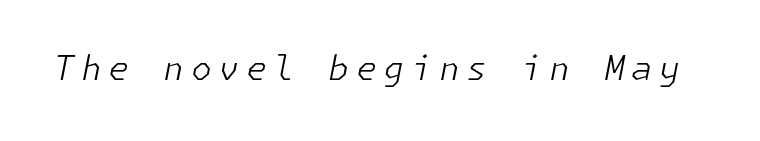
Q: Is the text bold? A: No.
Q: Is the text italic (slanted)? A: Yes, it leans right by about 11 degrees.
Q: Is the text underlined? A: No.
Q: Width (condensed, normal, or wide)? A: Normal.
Q: Stroke contrast? A: Low.
Q: x-height? A: Medium.
